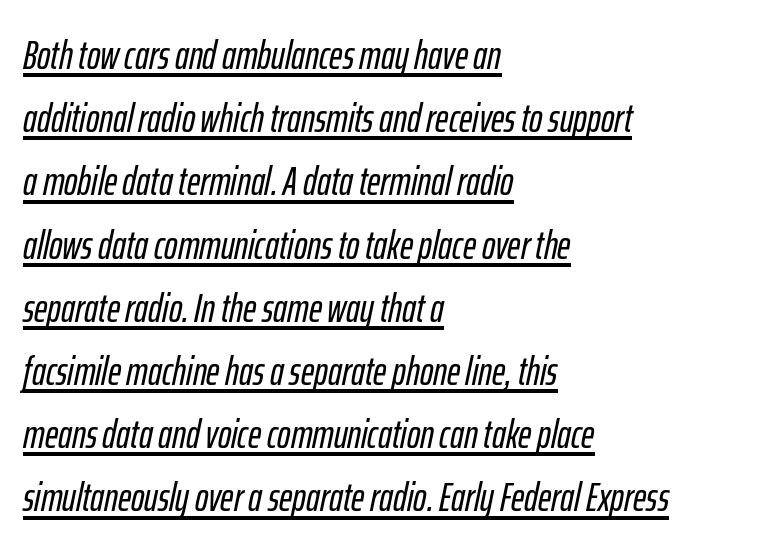
This is underlined copy, the kind a proofreader might mark for attention. The rendering uses natural spacing where letterforms have individual widths. Standard letterfit; no display-style spreading of the glyphs. When letters slant like this, we call the style italic.
